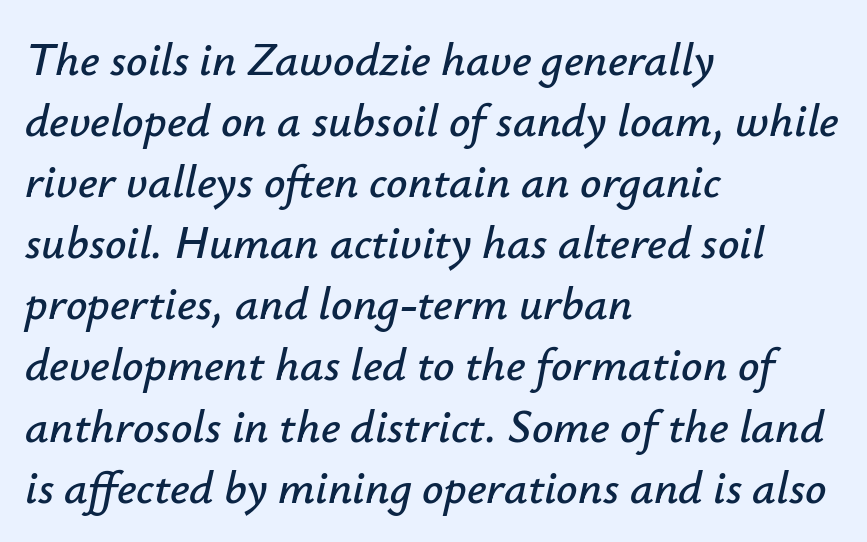
Q: Is the text italic (slanted)? A: Yes, it leans right by about 12 degrees.
Q: Is the text underlined? A: No.
Q: How is the paragraph aligned? A: Left-aligned.
Q: Is the spacing between letters normal or unusually wide? A: Normal.
Q: Is the spacing between lines tight, normal or loose? A: Normal.
Q: Width (condensed, normal, or wide)? A: Normal.
Q: Stroke contrast? A: Low.
Q: x-height? A: Small.
Q: Monospaced? A: No.
